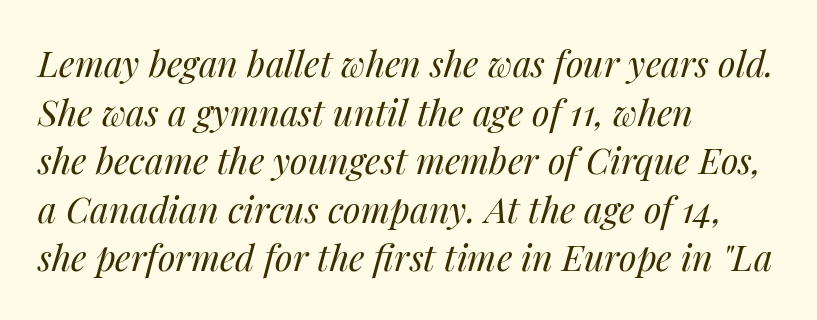
{"italic": "yes", "lean": "right", "slant_degrees": 14, "bold": "no", "weight": "regular", "width": "normal", "stroke_contrast": "medium", "x_height": "medium", "monospaced": "no", "underline": "no", "align": "left", "line_spacing": "normal", "line_spacing_ratio": 1.35, "letter_spacing": "normal", "letter_spacing_em": 0.0, "glyph_px": 36}
